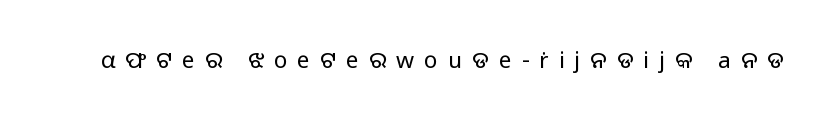
Each word looks stretched out because of the extra space between its letters. The lettering holds an erect, upright posture throughout. The typeface has the unassuming heft of standard copy or less. Honestly, there is no underline to notice here at all.
